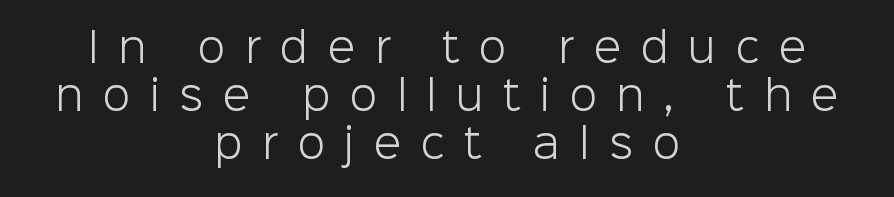
{"serif": "no", "italic": "no", "bold": "no", "weight": "light", "width": "normal", "stroke_contrast": "low", "x_height": "medium", "monospaced": "no", "underline": "no", "align": "center", "line_spacing_ratio": 1.2, "letter_spacing": "wide", "letter_spacing_em": 0.49, "glyph_px": 40}
